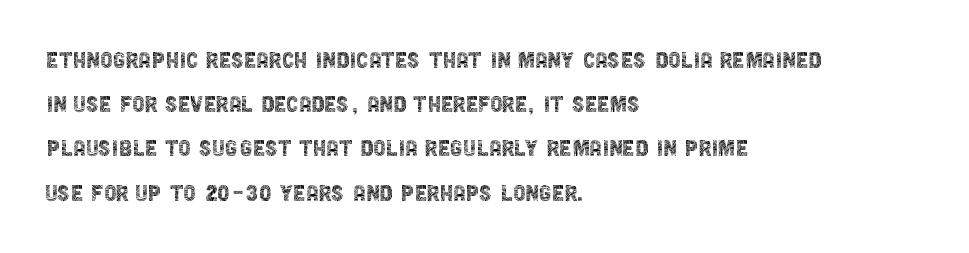
Q: Is the text bold? A: No.
Q: Is the text italic (slanted)? A: No, it is upright.
Q: Is the typeface a serif or a sans-serif typeface? A: Sans-serif.
Q: Is the text underlined? A: No.
Q: How is the paragraph aligned? A: Left-aligned.
Q: Is the spacing between letters normal or unusually wide? A: Normal.
Q: Is the spacing between lines tight, normal or loose? A: Normal.
Q: Width (condensed, normal, or wide)? A: Condensed.
Q: x-height? A: Large.
Q: Monospaced? A: No.
